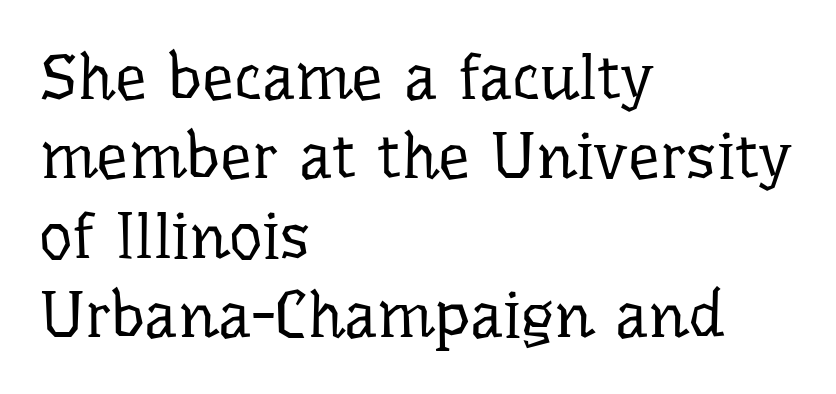
{"serif": "yes", "italic": "no", "bold": "no", "weight": "regular", "width": "normal", "stroke_contrast": "low", "x_height": "medium", "monospaced": "no", "underline": "no", "align": "left", "line_spacing_ratio": 1.24, "letter_spacing": "normal", "letter_spacing_em": 0.0, "glyph_px": 64}
